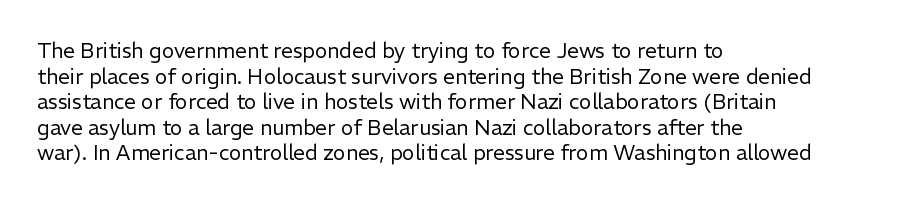
The image shows 21 px text type, upright; set left-aligned, line spacing 1.22x, normal letter spacing, not underlined.
